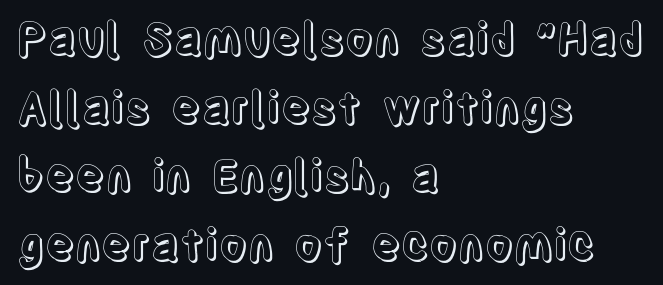
Which margin do the lines hug? The left one — the right edge is uneven. Each letter keeps its own natural width here, so spacing adapts to shape. Posture: vertical. Students, observe: this is what conventionally led text looks like.
